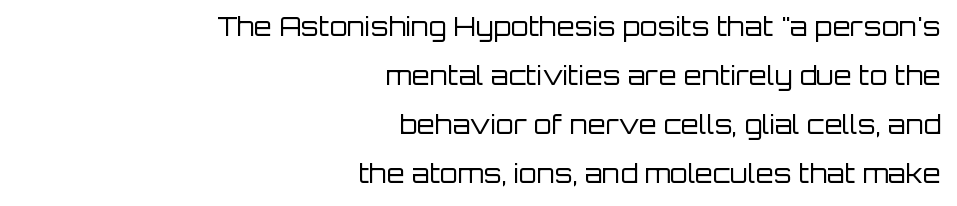
{"italic": "no", "bold": "no", "underline": "no", "align": "right", "line_spacing_ratio": 1.88, "letter_spacing": "normal", "letter_spacing_em": 0.0, "glyph_px": 26}
